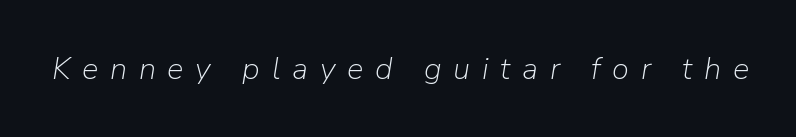
The face used here has a pronounced slope to its letters. The letters advance in unequal steps, a hallmark of proportional type. The string is rendered with underlining switched off. The font is comparable to plain body text, perhaps lighter. Letter spacing: wide.
